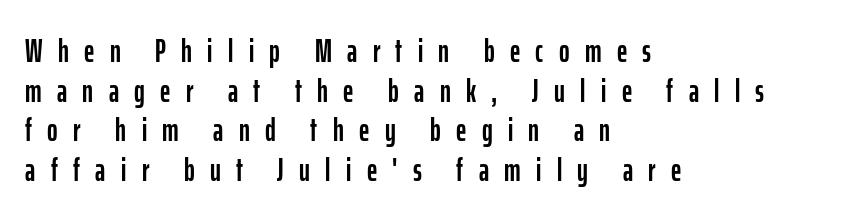
Q: Is the text italic (slanted)? A: No, it is upright.
Q: Is the typeface a serif or a sans-serif typeface? A: Sans-serif.
Q: Is the text underlined? A: No.
Q: How is the paragraph aligned? A: Left-aligned.
Q: Is the spacing between letters normal or unusually wide? A: Unusually wide.
Q: Width (condensed, normal, or wide)? A: Condensed.
Q: Stroke contrast? A: Low.
Q: x-height? A: Medium.
Q: Monospaced? A: No.
